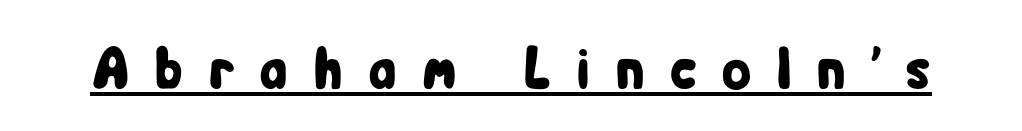
{"serif": "no", "italic": "no", "width": "condensed", "stroke_contrast": "low", "x_height": "medium", "monospaced": "no", "underline": "yes", "letter_spacing": "wide", "letter_spacing_em": 0.41, "glyph_px": 60}
